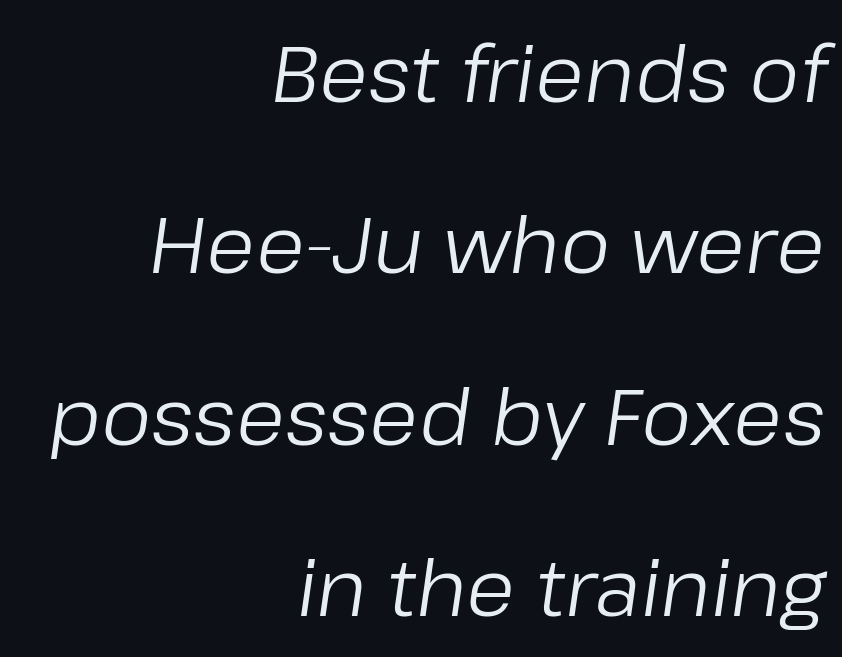
The image shows 79 px regular-weight type, italic (leaning right); set right-aligned, loose line spacing (2.17x), normal letter spacing, not underlined; low stroke contrast and a medium x-height.
